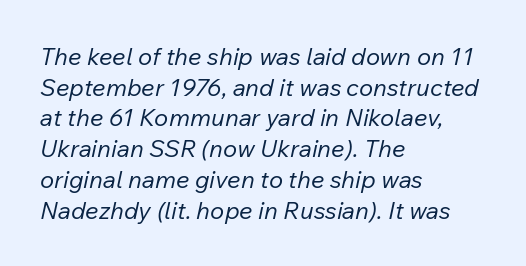
Q: Is the text bold? A: No.
Q: Is the text italic (slanted)? A: Yes, it leans right by about 12 degrees.
Q: Is the text underlined? A: No.
Q: How is the paragraph aligned? A: Left-aligned.
Q: Is the spacing between letters normal or unusually wide? A: Normal.
Q: Is the spacing between lines tight, normal or loose? A: Normal.
